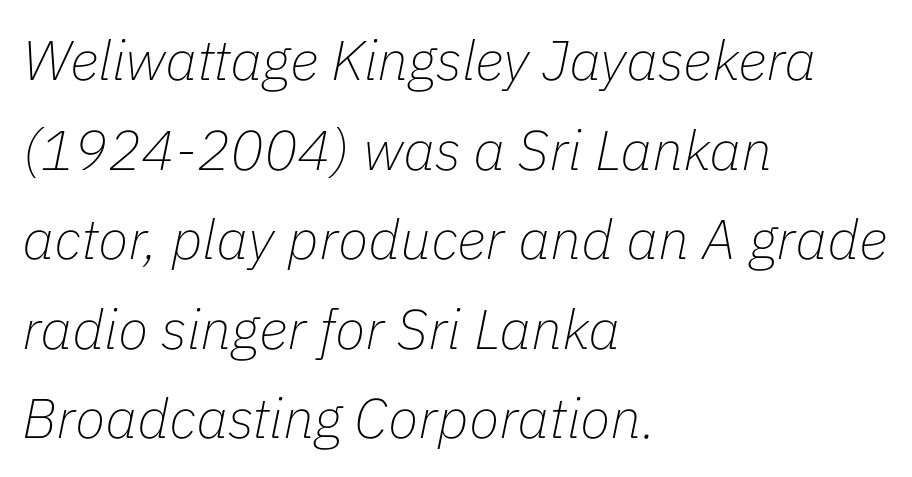
The image shows 56 px thin type, italic (leaning right); set left-aligned, normal line spacing (1.6x), normal letter spacing, not underlined; low stroke contrast and a medium x-height.
